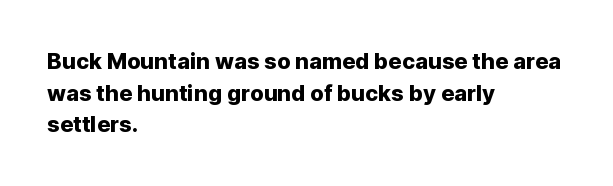
The image shows 22 px text type, upright; set left-aligned, normal line spacing (1.44x), normal letter spacing, not underlined.
